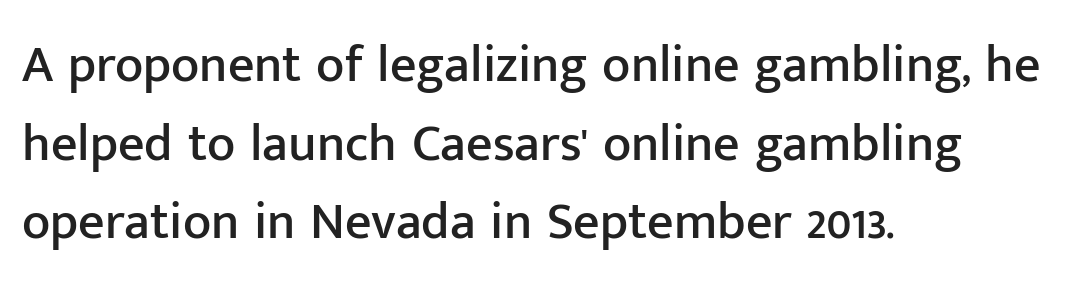
Q: Is the text italic (slanted)? A: No, it is upright.
Q: Is the typeface a serif or a sans-serif typeface? A: Sans-serif.
Q: Is the text underlined? A: No.
Q: How is the paragraph aligned? A: Left-aligned.
Q: Is the spacing between letters normal or unusually wide? A: Normal.
Q: Is the spacing between lines tight, normal or loose? A: Normal.
Q: Width (condensed, normal, or wide)? A: Normal.
Q: Stroke contrast? A: Low.
Q: x-height? A: Medium.
Q: Monospaced? A: No.
